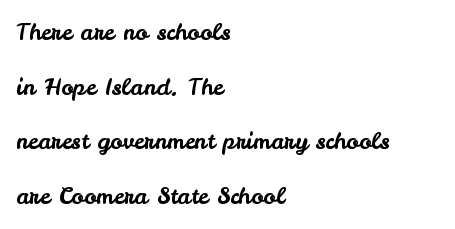
Q: Is the text italic (slanted)? A: Yes.
Q: Is the text underlined? A: No.
Q: How is the paragraph aligned? A: Left-aligned.
Q: Is the spacing between letters normal or unusually wide? A: Normal.
Q: Is the spacing between lines tight, normal or loose? A: Loose.
